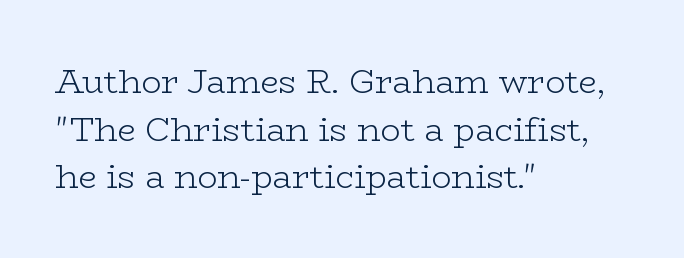
The image shows 33 px light, wide serif type, upright; set left-aligned, normal line spacing (1.44x), normal letter spacing, not underlined; low stroke contrast and a medium x-height.
